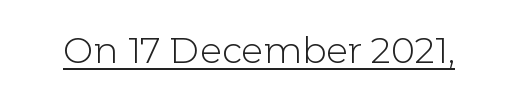
The image shows 36 px light sans-serif type, upright; set normal letter spacing, underlined; a medium x-height.
